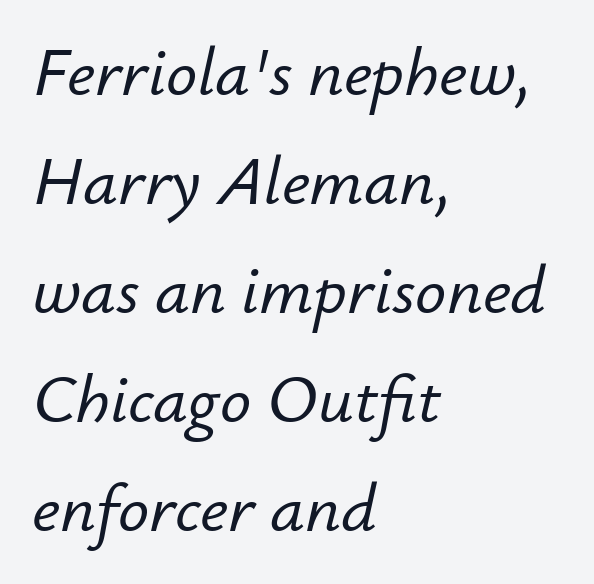
These lines keep a tight, regular rhythm from letter to letter. Successive baselines arrive at the customary interval. Characters are canted at an angle relative to the baseline's perpendicular. Do the characters align in a grid? No, the font is proportional.
